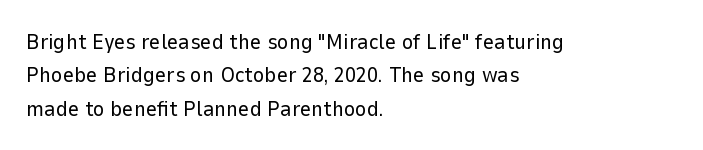
Summary of vertical rhythm: regular, with standard interline spacing. No extra ink here — the face is not bold. Quick note: not italic, upright. Horizontal alignment here is leftward, the default for most running prose.
